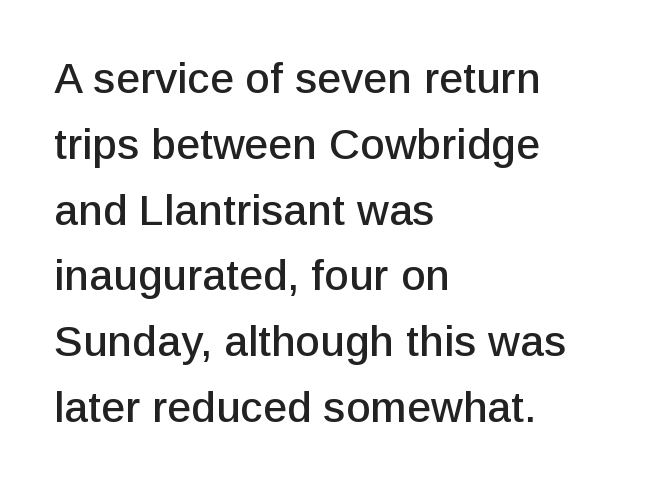
The face used here is proportionally spaced, like ordinary book or web type. Stroke terminals: plain, sans-serif. Baseline-to-baseline distance is the conventional proportion of letter height. Tall strokes in this sample are plumb rather than angled. The line texture is even and compact thanks to regular tracking.
